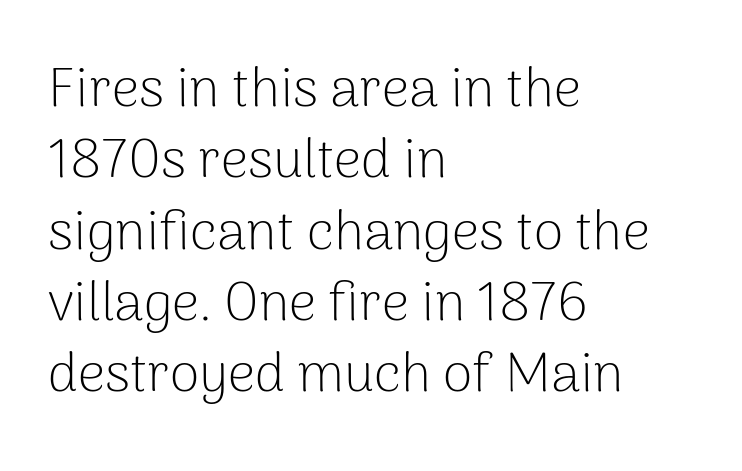
Q: Is the text bold? A: No.
Q: Is the text italic (slanted)? A: No, it is upright.
Q: Is the typeface a serif or a sans-serif typeface? A: Sans-serif.
Q: Is the text underlined? A: No.
Q: How is the paragraph aligned? A: Left-aligned.
Q: Is the spacing between letters normal or unusually wide? A: Normal.
Q: Is the spacing between lines tight, normal or loose? A: Normal.
Q: Width (condensed, normal, or wide)? A: Normal.
Q: Stroke contrast? A: Low.
Q: x-height? A: Medium.
Q: Monospaced? A: No.
